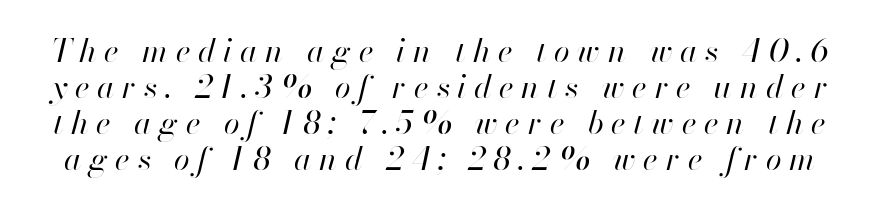
The image shows 32 px regular-weight type, italic (leaning right); set tight line spacing (1.12x), unusually wide letter spacing (+0.24 em), not underlined; high stroke contrast and a small x-height.
